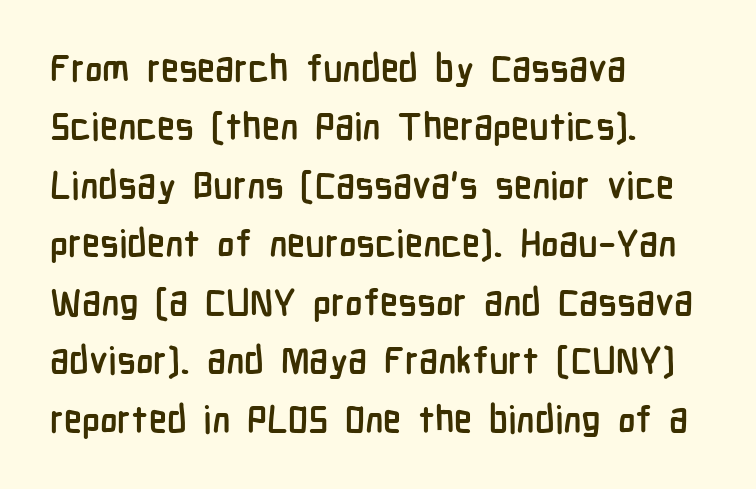
{"serif": "no", "italic": "no", "bold": "yes", "weight": "semibold", "width": "condensed", "stroke_contrast": "low", "x_height": "medium", "monospaced": "no", "underline": "no", "align": "left", "line_spacing": "normal", "line_spacing_ratio": 1.58, "letter_spacing": "normal", "letter_spacing_em": 0.0, "glyph_px": 37}
